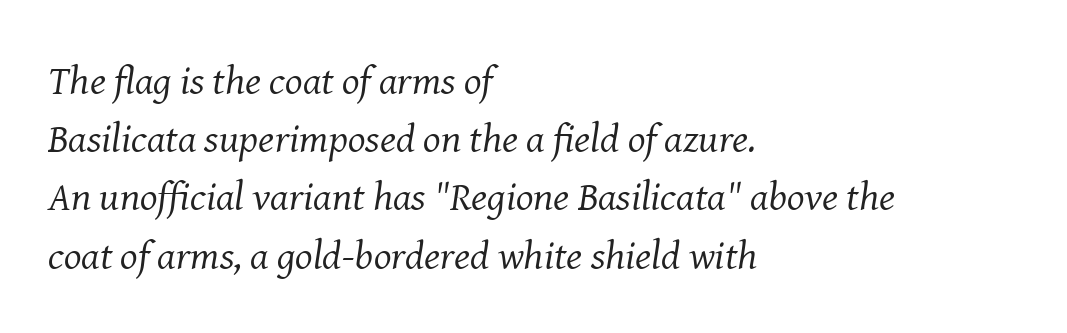
{"serif": "yes", "italic": "yes", "lean": "right", "slant_degrees": 8, "bold": "no", "weight": "regular", "width": "normal", "stroke_contrast": "medium", "x_height": "medium", "monospaced": "no", "underline": "no", "align": "left", "line_spacing": "normal", "line_spacing_ratio": 1.42, "letter_spacing": "normal", "letter_spacing_em": 0.0, "glyph_px": 41}
